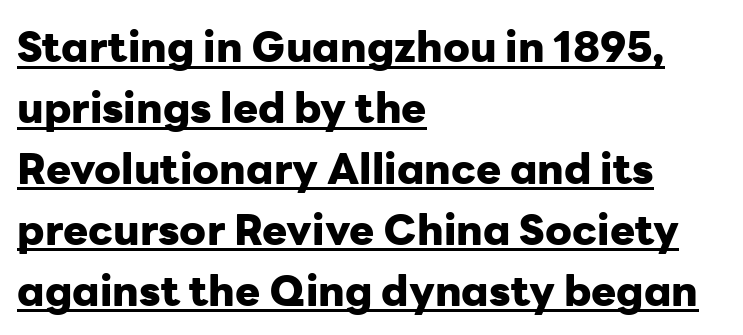
Q: Is the text bold? A: Yes.
Q: Is the text italic (slanted)? A: No, it is upright.
Q: Is the typeface a serif or a sans-serif typeface? A: Sans-serif.
Q: Is the text underlined? A: Yes.
Q: How is the paragraph aligned? A: Left-aligned.
Q: Is the spacing between letters normal or unusually wide? A: Normal.
Q: Is the spacing between lines tight, normal or loose? A: Normal.
Q: Width (condensed, normal, or wide)? A: Normal.
Q: Stroke contrast? A: Low.
Q: x-height? A: Medium.
Q: Monospaced? A: No.
